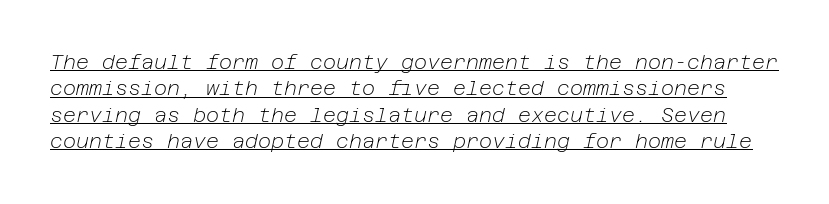
The image shows 20 px text type, italic (leaning right); set normal line spacing (1.32x), normal letter spacing, underlined.
